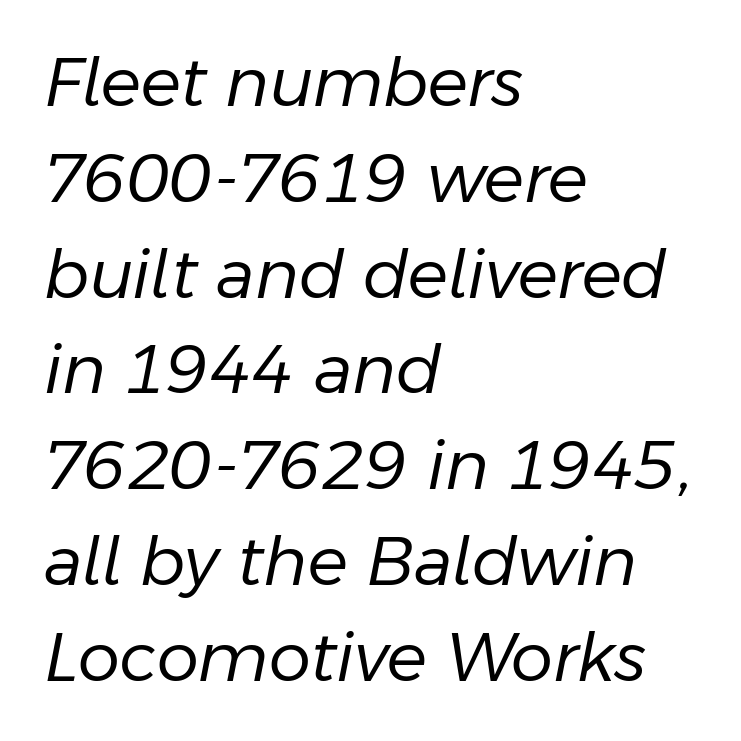
Varying glyph widths throughout — classic text-font behaviour. The font's italic variant was chosen for this text. Each row of text sits above clean, open space. Characters follow at the spacing the type designer built in. Each stroke keeps to a modest, everyday thickness or less.
